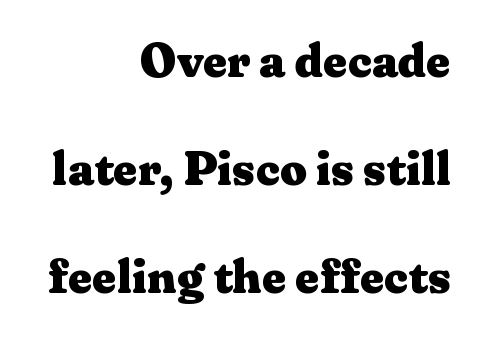
{"serif": "yes", "italic": "no", "bold": "yes", "weight": "heavy", "width": "wide", "stroke_contrast": "medium", "x_height": "medium", "monospaced": "no", "underline": "no", "align": "right", "line_spacing": "loose", "line_spacing_ratio": 2.3, "letter_spacing": "normal", "letter_spacing_em": 0.0, "glyph_px": 47}
